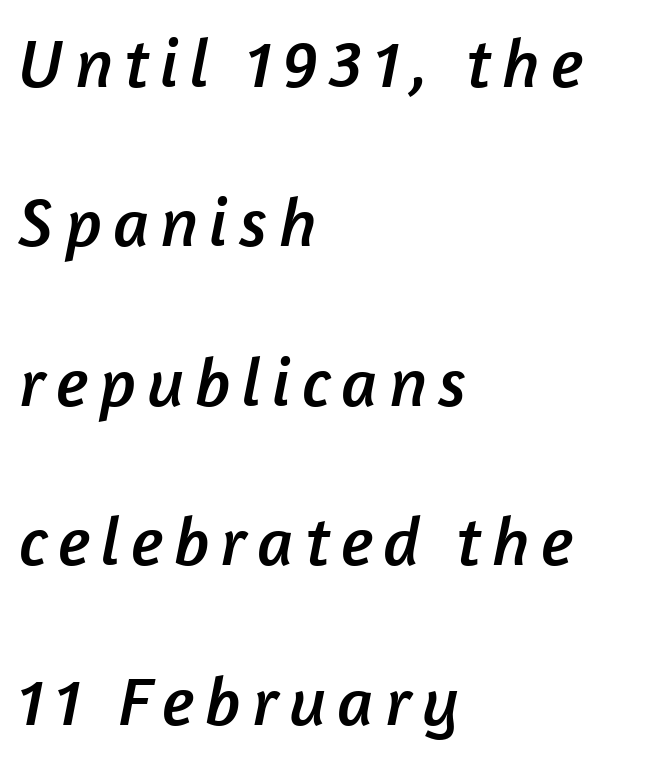
The image shows 69 px sans-serif type; set left-aligned, loose line spacing (2.31x), not underlined; low stroke contrast and a medium x-height.
